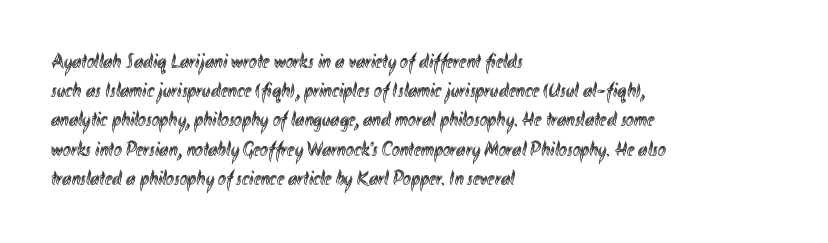
The image shows 21 px text type; set left-aligned, normal line spacing (1.39x), normal letter spacing, not underlined.
